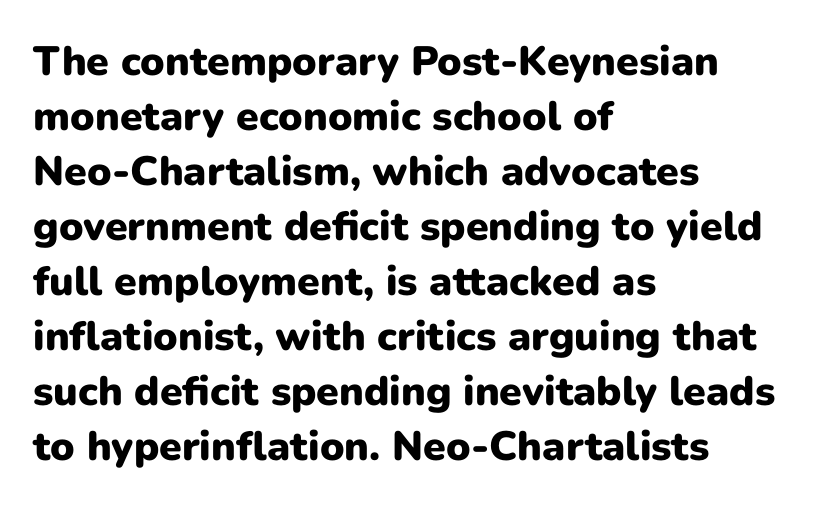
Q: Is the text bold? A: Yes.
Q: Is the text italic (slanted)? A: No, it is upright.
Q: Is the typeface a serif or a sans-serif typeface? A: Sans-serif.
Q: Is the text underlined? A: No.
Q: How is the paragraph aligned? A: Left-aligned.
Q: Is the spacing between letters normal or unusually wide? A: Normal.
Q: Is the spacing between lines tight, normal or loose? A: Normal.
Q: Width (condensed, normal, or wide)? A: Normal.
Q: Stroke contrast? A: Low.
Q: x-height? A: Medium.
Q: Monospaced? A: No.
